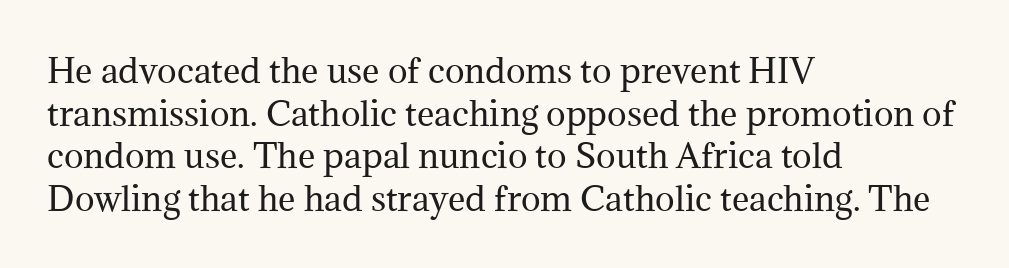
No heavy texture on the line: the type isn't bold. The compositor pushed each line to the left boundary. Does the lettering tilt? It doesn't — this is upright. Unmarked baselines from the first word to the last. There is no visible air inserted between adjacent glyphs.
